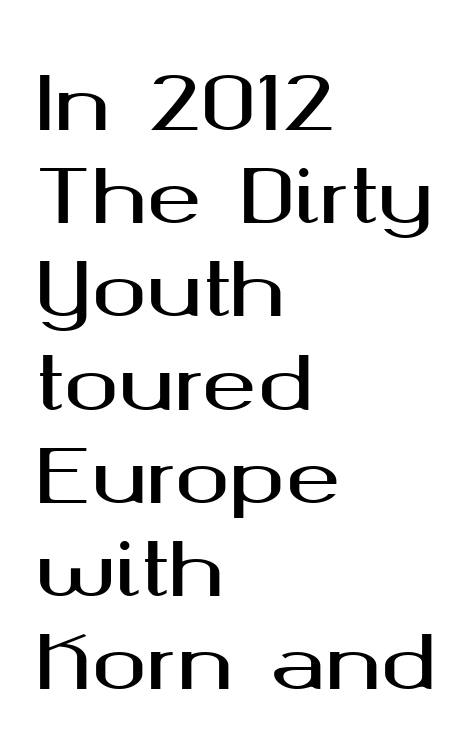
{"serif": "no", "italic": "no", "width": "wide", "stroke_contrast": "medium", "x_height": "medium", "monospaced": "no", "underline": "no", "align": "left", "line_spacing": "normal", "line_spacing_ratio": 1.26, "letter_spacing": "normal", "letter_spacing_em": 0.0, "glyph_px": 74}
